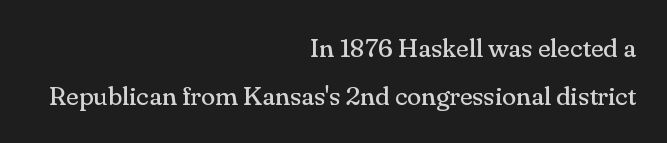
Q: Is the text bold? A: No.
Q: Is the text italic (slanted)? A: No, it is upright.
Q: Is the text underlined? A: No.
Q: How is the paragraph aligned? A: Right-aligned.
Q: Is the spacing between letters normal or unusually wide? A: Normal.
